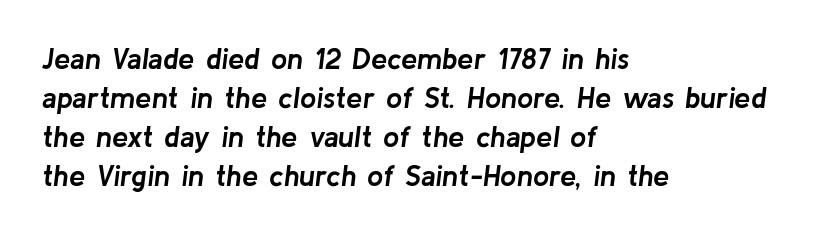
The image shows 29 px semibold type, italic (leaning right); set left-aligned, normal line spacing (1.35x), normal letter spacing, not underlined; low stroke contrast and a medium x-height.
